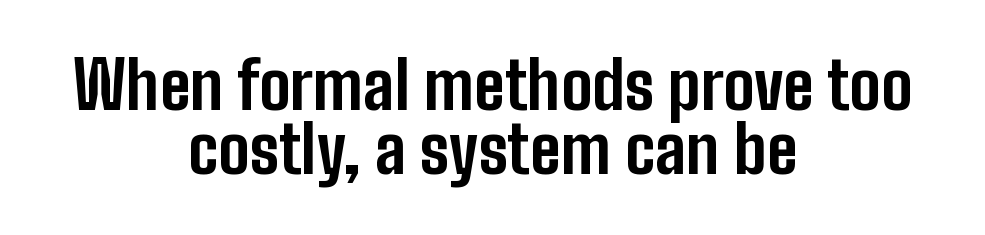
Q: Is the text bold? A: Yes.
Q: Is the text italic (slanted)? A: No, it is upright.
Q: Is the typeface a serif or a sans-serif typeface? A: Sans-serif.
Q: Is the text underlined? A: No.
Q: How is the paragraph aligned? A: Centered.
Q: Is the spacing between letters normal or unusually wide? A: Normal.
Q: Is the spacing between lines tight, normal or loose? A: Tight.
Q: Width (condensed, normal, or wide)? A: Condensed.
Q: Stroke contrast? A: Low.
Q: x-height? A: Medium.
Q: Monospaced? A: No.
